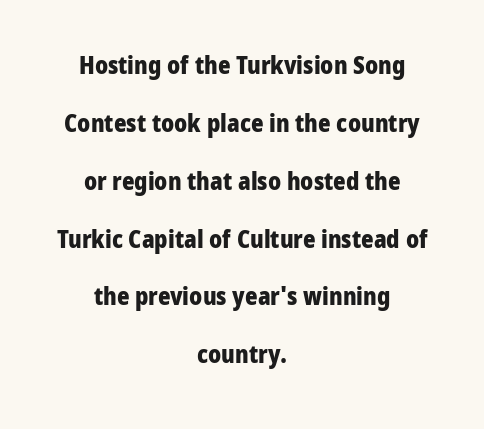
Q: Is the text bold? A: Yes.
Q: Is the text italic (slanted)? A: No, it is upright.
Q: Is the text underlined? A: No.
Q: How is the paragraph aligned? A: Centered.
Q: Is the spacing between letters normal or unusually wide? A: Normal.
Q: Is the spacing between lines tight, normal or loose? A: Loose.
